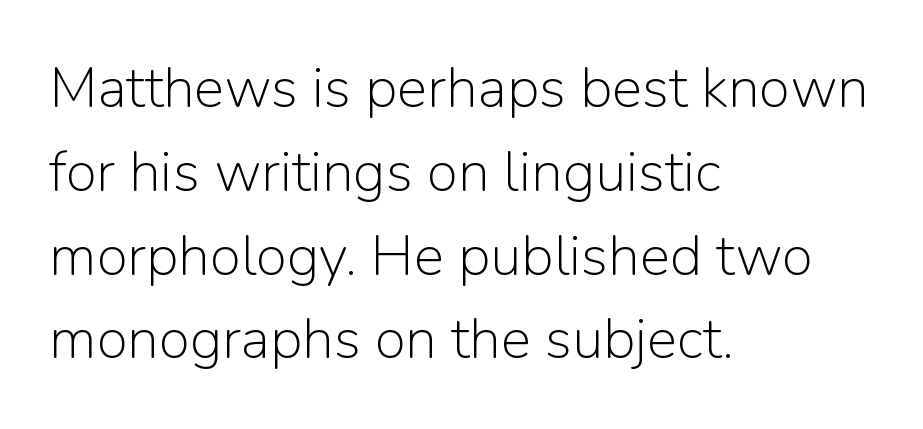
The block of text has a typical density, with ordinary space between rows. You could not count columns in this text — the font is proportionally spaced. This rendering employs a face without finishing strokes, i.e., a sans-serif. Weight: regular or lighter.
